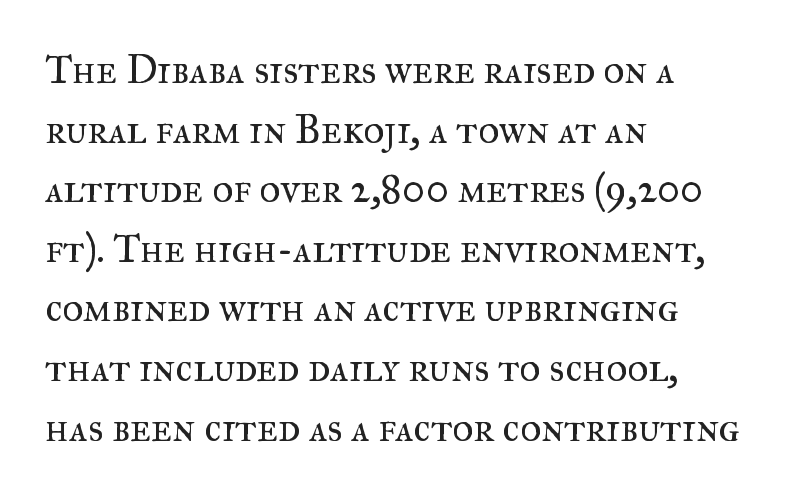
The image shows 40 px regular-weight serif type, upright; set left-aligned, normal line spacing (1.49x), normal letter spacing, not underlined; medium stroke contrast and a small x-height.
